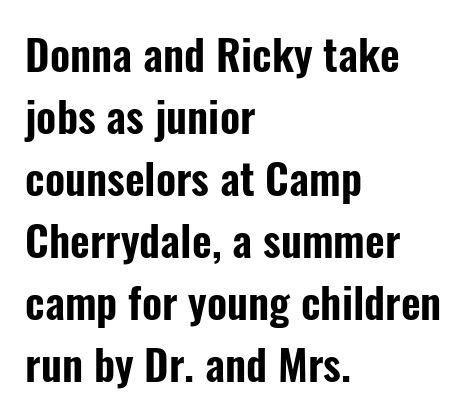
The image shows 43 px condensed sans-serif type, upright; set left-aligned, normal line spacing (1.44x), normal letter spacing, not underlined; low stroke contrast and a medium x-height.
